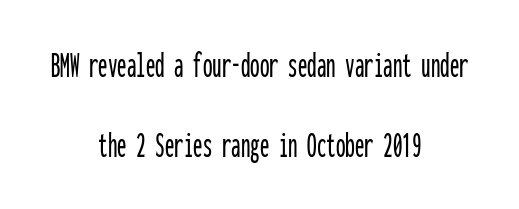
Is the letter spacing exaggerated? No — it looks like the ordinary default. Every character here occupies the same horizontal width, giving the sample a typewriter-like rhythm. A bare baseline throughout the passage. The space between consecutive lines is lavish. The font's upright variant was chosen for this text.
